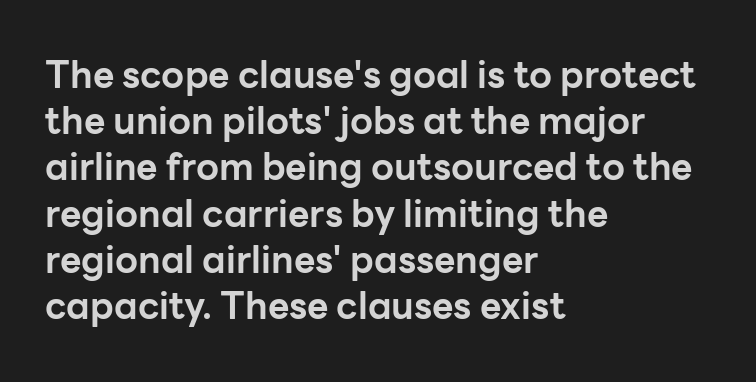
Q: Is the text bold? A: Yes.
Q: Is the text italic (slanted)? A: No, it is upright.
Q: Is the typeface a serif or a sans-serif typeface? A: Sans-serif.
Q: Is the text underlined? A: No.
Q: How is the paragraph aligned? A: Left-aligned.
Q: Is the spacing between letters normal or unusually wide? A: Normal.
Q: Is the spacing between lines tight, normal or loose? A: Normal.
Q: Width (condensed, normal, or wide)? A: Normal.
Q: Stroke contrast? A: Low.
Q: x-height? A: Medium.
Q: Monospaced? A: No.
